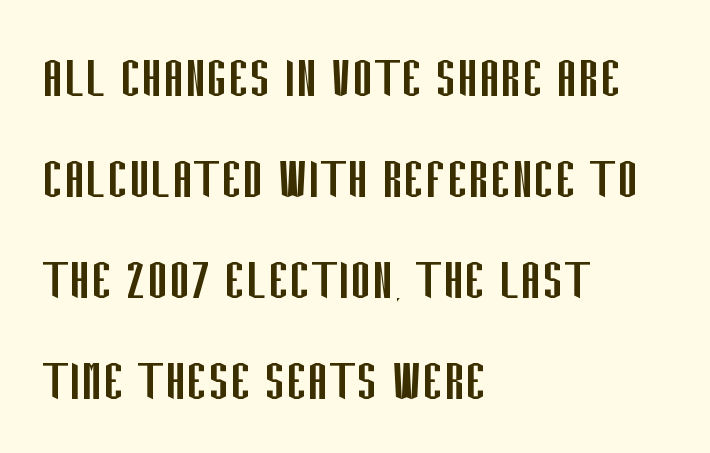
Q: Is the text bold? A: No.
Q: Is the text italic (slanted)? A: No, it is upright.
Q: Is the typeface a serif or a sans-serif typeface? A: Sans-serif.
Q: Is the text underlined? A: No.
Q: How is the paragraph aligned? A: Left-aligned.
Q: Is the spacing between letters normal or unusually wide? A: Normal.
Q: Is the spacing between lines tight, normal or loose? A: Normal.
Q: Width (condensed, normal, or wide)? A: Condensed.
Q: Stroke contrast? A: Low.
Q: x-height? A: Large.
Q: Monospaced? A: No.
